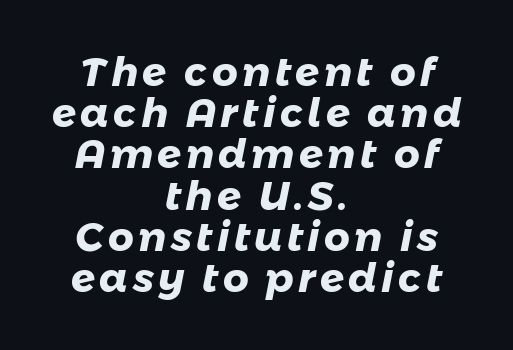
Q: Is the text bold? A: Yes.
Q: Is the typeface a serif or a sans-serif typeface? A: Sans-serif.
Q: Is the text underlined? A: No.
Q: How is the paragraph aligned? A: Centered.
Q: Is the spacing between lines tight, normal or loose? A: Tight.
Q: Width (condensed, normal, or wide)? A: Normal.
Q: Stroke contrast? A: Low.
Q: x-height? A: Medium.
Q: Monospaced? A: No.
